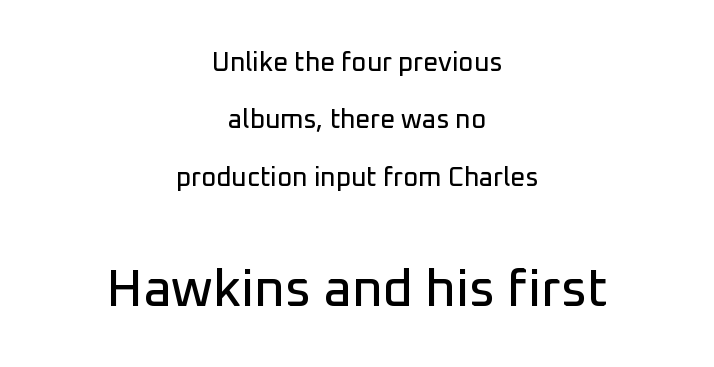
{"serif": "no", "italic": "no", "width": "normal", "stroke_contrast": "low", "x_height": "medium", "monospaced": "no", "underline": "no", "align": "center", "line_spacing": "loose", "line_spacing_ratio": 2.21, "letter_spacing": "normal", "letter_spacing_em": 0.0, "larger_block": "second", "size_ratio": 2.0, "glyph_px": 52}
